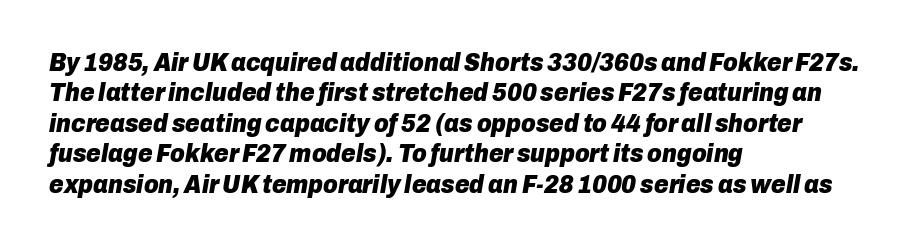
{"italic": "yes", "lean": "right", "slant_degrees": 10, "bold": "yes", "underline": "no", "align": "left", "line_spacing_ratio": 1.22, "letter_spacing": "normal", "letter_spacing_em": 0.0, "glyph_px": 25}
